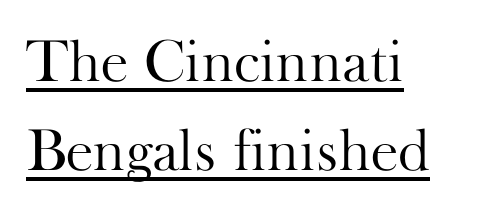
{"serif": "yes", "italic": "no", "bold": "no", "weight": "light", "width": "normal", "stroke_contrast": "high", "x_height": "small", "monospaced": "no", "underline": "yes", "align": "left", "line_spacing": "normal", "line_spacing_ratio": 1.48, "letter_spacing": "normal", "letter_spacing_em": 0.0, "glyph_px": 60}
